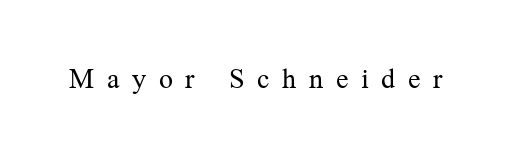
Q: Is the text bold? A: No.
Q: Is the text italic (slanted)? A: No, it is upright.
Q: Is the typeface a serif or a sans-serif typeface? A: Serif.
Q: Is the text underlined? A: No.
Q: Is the spacing between letters normal or unusually wide? A: Unusually wide.
Q: Width (condensed, normal, or wide)? A: Normal.
Q: Stroke contrast? A: Medium.
Q: x-height? A: Medium.
Q: Monospaced? A: No.
